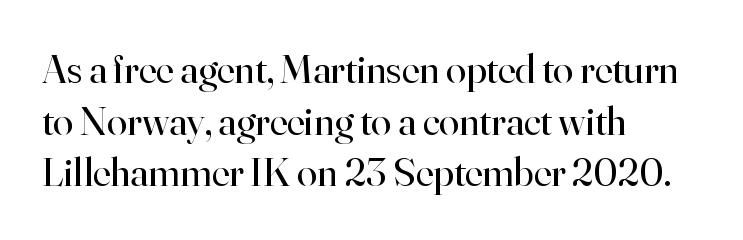
Q: Is the text bold? A: No.
Q: Is the text italic (slanted)? A: No, it is upright.
Q: Is the typeface a serif or a sans-serif typeface? A: Serif.
Q: Is the text underlined? A: No.
Q: How is the paragraph aligned? A: Left-aligned.
Q: Is the spacing between letters normal or unusually wide? A: Normal.
Q: Is the spacing between lines tight, normal or loose? A: Normal.
Q: Width (condensed, normal, or wide)? A: Normal.
Q: Stroke contrast? A: High.
Q: x-height? A: Small.
Q: Monospaced? A: No.
